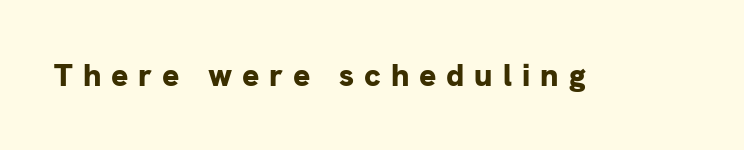
{"serif": "no", "italic": "no", "bold": "yes", "weight": "bold", "width": "normal", "stroke_contrast": "low", "x_height": "medium", "monospaced": "no", "underline": "no", "letter_spacing": "wide", "letter_spacing_em": 0.31, "glyph_px": 32}
